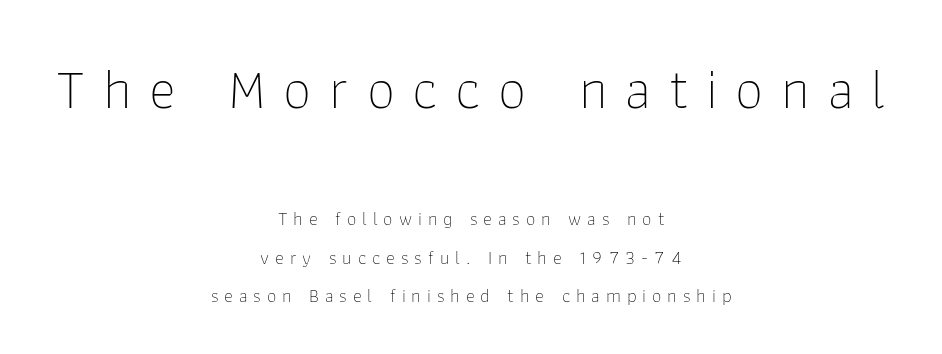
Q: Is the text bold? A: No.
Q: Is the text italic (slanted)? A: No, it is upright.
Q: Is the typeface a serif or a sans-serif typeface? A: Sans-serif.
Q: Is the text underlined? A: No.
Q: How is the paragraph aligned? A: Centered.
Q: Is the spacing between letters normal or unusually wide? A: Unusually wide.
Q: Is the spacing between lines tight, normal or loose? A: Loose.
Q: Which block of text is set in a larger size, the first (top) or the second (bottom)? A: The first (top) one.
Q: Width (condensed, normal, or wide)? A: Normal.
Q: Stroke contrast? A: Low.
Q: x-height? A: Medium.
Q: Monospaced? A: No.
